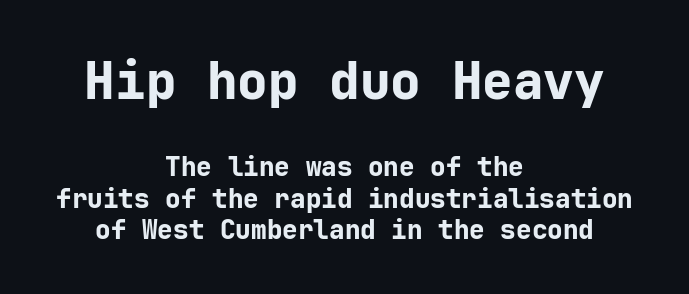
Neither beginnings nor endings align; midpoints do. Is there any slant? The stems are plumb. Bold? Absolutely — the strokes are thick and heavy. What stands out about the letter spacing? Nothing — it is the standard amount. Is the lower block the larger one? No — the upper block carries the bigger type. Quick note: underline off.
